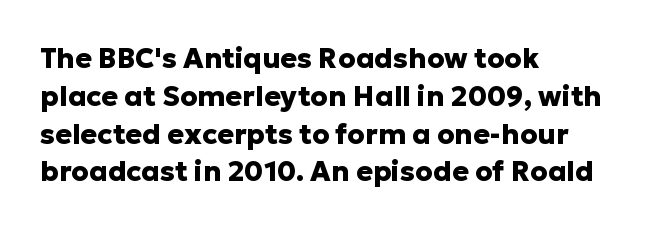
The image shows 28 px heavy sans-serif type, upright; set left-aligned, normal line spacing (1.35x), normal letter spacing, not underlined; low stroke contrast and a medium x-height.
